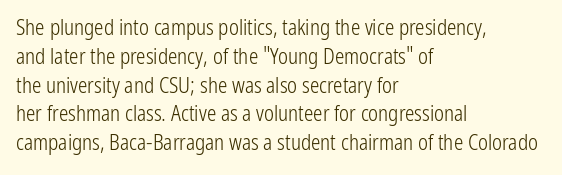
Each new line begins a customary step beneath the previous one. Stems here are at most as thick as an everyday book face. Words appear dense and cohesive because spacing is normal. Descenders hang freely into open space. The axis of the letterforms is exactly vertical.
